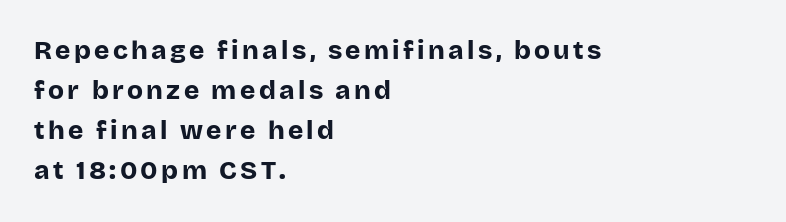
{"italic": "no", "bold": "yes", "underline": "no", "align": "left", "line_spacing": "normal", "line_spacing_ratio": 1.54, "glyph_px": 26}
